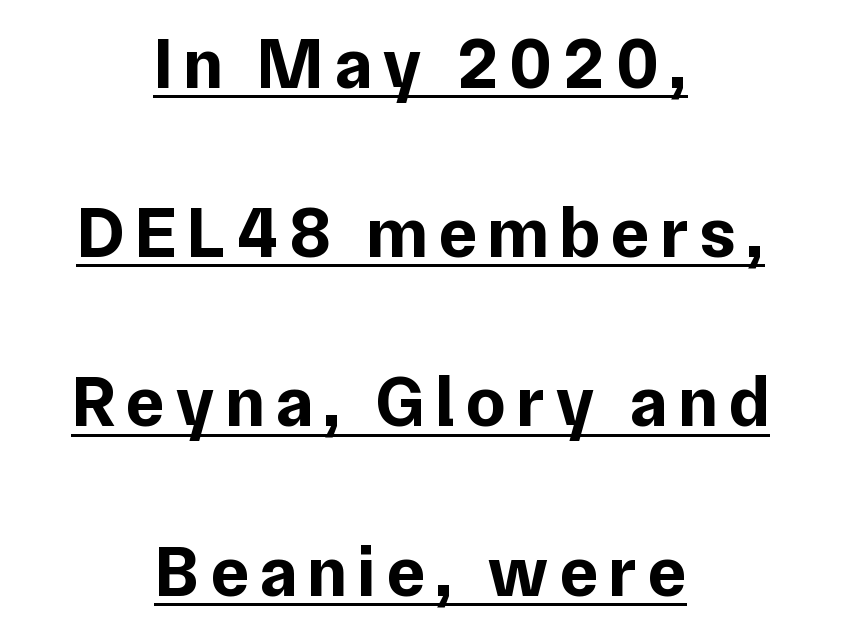
The image shows 72 px bold sans-serif type, upright; set centered, loose line spacing (2.35x), underlined; low stroke contrast and a medium x-height.
